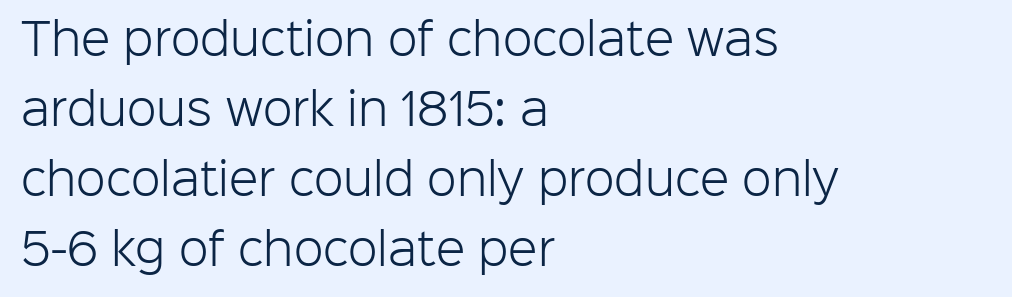
Honestly, there is no underline to notice here at all. A roman cut, with each character standing at attention. Standard letterfit; no display-style spreading of the glyphs. Summary of vertical rhythm: regular, with standard interline spacing.
